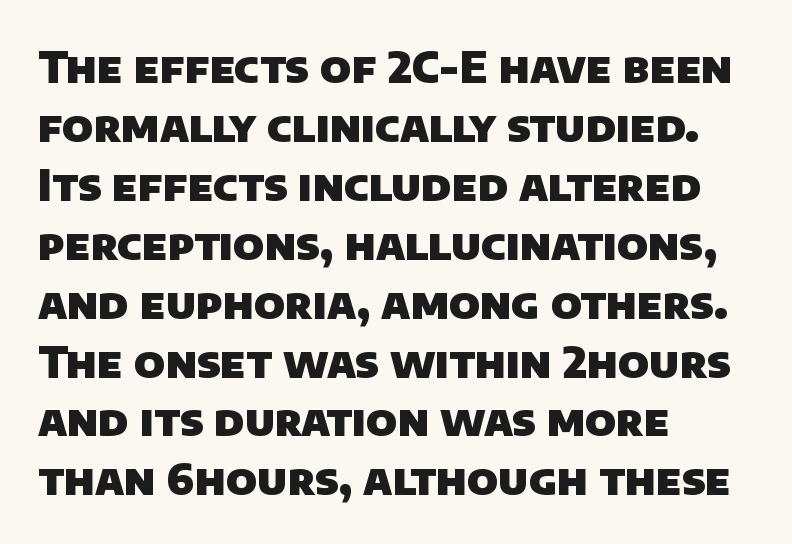
Q: Is the text bold? A: Yes.
Q: Is the typeface a serif or a sans-serif typeface? A: Sans-serif.
Q: Is the text underlined? A: No.
Q: How is the paragraph aligned? A: Left-aligned.
Q: Is the spacing between letters normal or unusually wide? A: Normal.
Q: Is the spacing between lines tight, normal or loose? A: Normal.
Q: Width (condensed, normal, or wide)? A: Normal.
Q: Stroke contrast? A: Low.
Q: x-height? A: Large.
Q: Monospaced? A: No.
